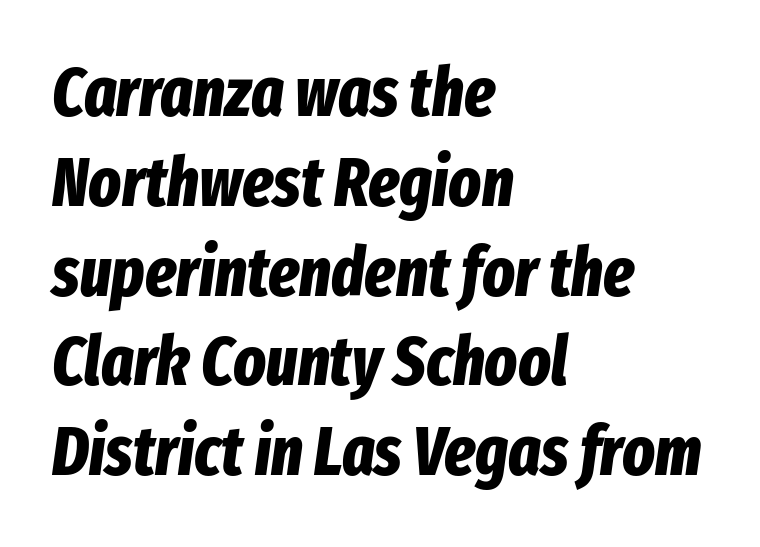
This rendering uses left alignment, leaving the right contour irregular. Spacing verdict: proportional, widths tailored to each character. Yep, that's italic — everything's leaning. Standard letterfit; no display-style spreading of the glyphs. The lines sit at an ordinary, default distance from one another.
